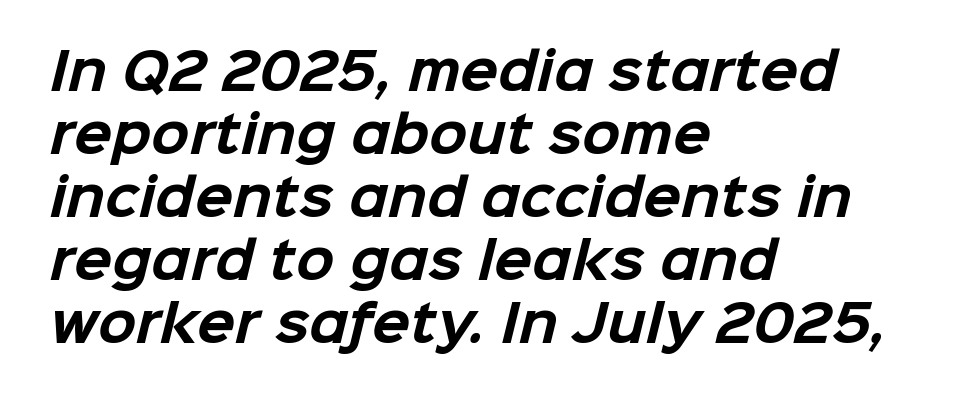
Anything drawn beneath the words? Only blank space. Is this a fixed-width face? No — the glyphs have proportional, varying widths. The glyphs have the mass of a bold cut. Does the type have serifs? No, each stem ends abruptly. Alignment: flush left.
